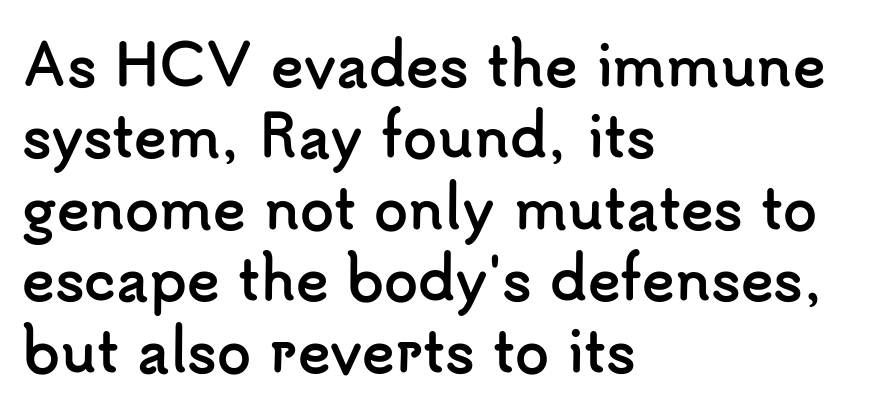
Line spacing here is normal. Layout note: lines flush left. No italicization has been applied; the sample stays upright. The face used here is proportionally spaced, like ordinary book or web type. The letters sit at their default tracking, neither squeezed nor spread.
